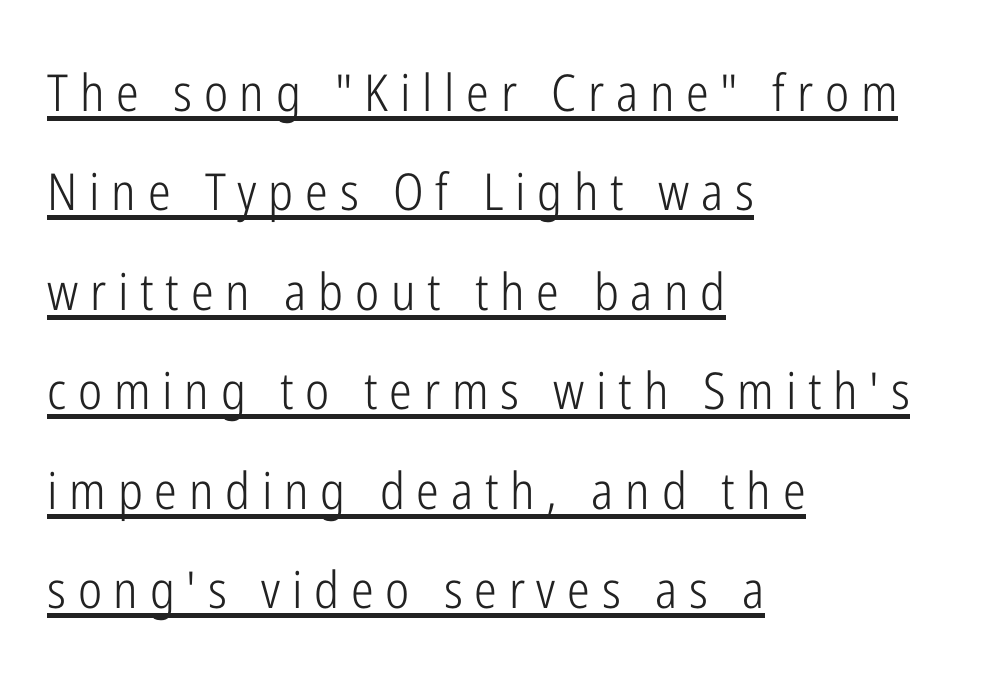
{"serif": "no", "italic": "no", "bold": "no", "weight": "light", "width": "condensed", "stroke_contrast": "low", "x_height": "medium", "monospaced": "no", "underline": "yes", "align": "left", "line_spacing": "loose", "line_spacing_ratio": 1.95, "letter_spacing": "wide", "letter_spacing_em": 0.23, "glyph_px": 51}
